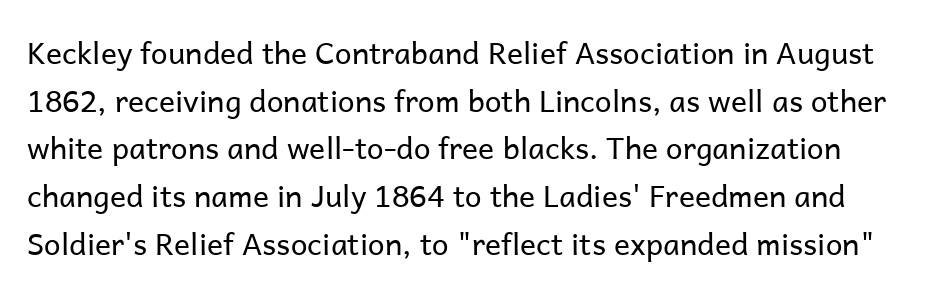
The image shows 30 px regular-weight sans-serif type, upright; set normal line spacing (1.59x), normal letter spacing, not underlined; low stroke contrast and a medium x-height.
